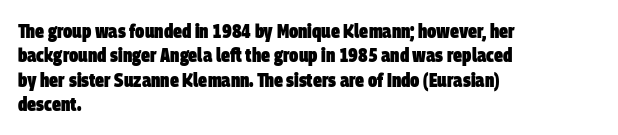
Q: Is the text bold? A: Yes.
Q: Is the text underlined? A: No.
Q: How is the paragraph aligned? A: Left-aligned.
Q: Is the spacing between letters normal or unusually wide? A: Normal.
